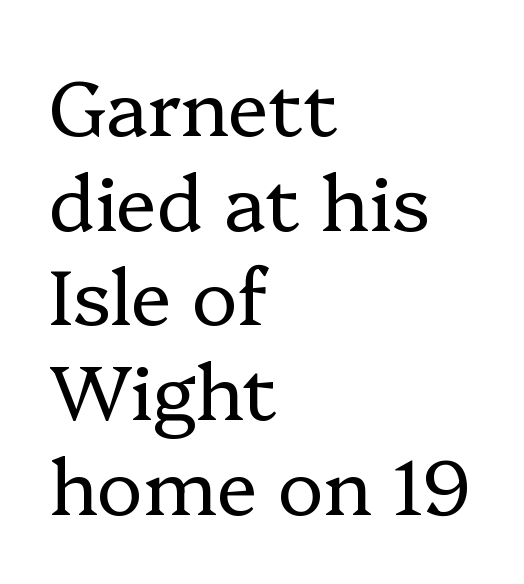
The image shows 77 px regular-weight serif type, upright; set left-aligned, line spacing 1.23x, normal letter spacing, not underlined; low stroke contrast and a medium x-height.
